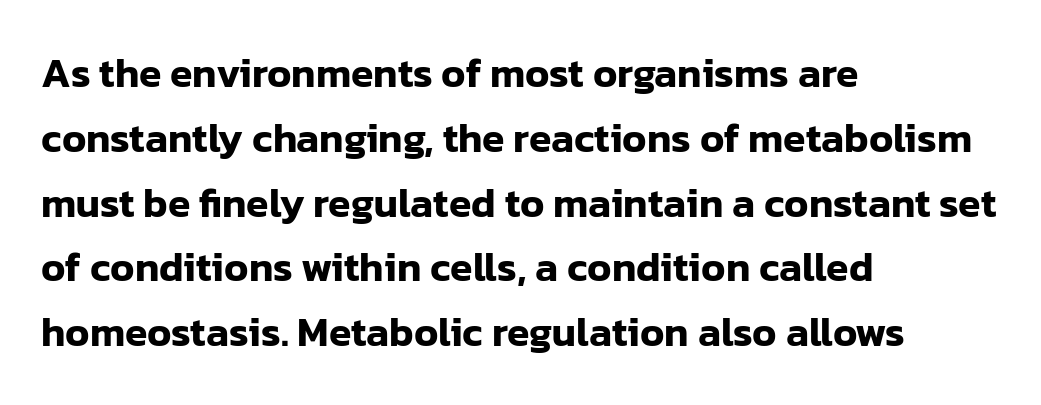
{"serif": "no", "italic": "no", "width": "normal", "stroke_contrast": "low", "x_height": "medium", "monospaced": "no", "underline": "no", "align": "left", "line_spacing": "normal", "line_spacing_ratio": 1.58, "letter_spacing": "normal", "letter_spacing_em": 0.0, "glyph_px": 41}
